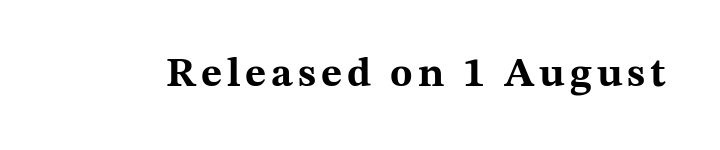
The image shows 41 px bold, wide serif type, upright; set not underlined; medium stroke contrast and a medium x-height.
